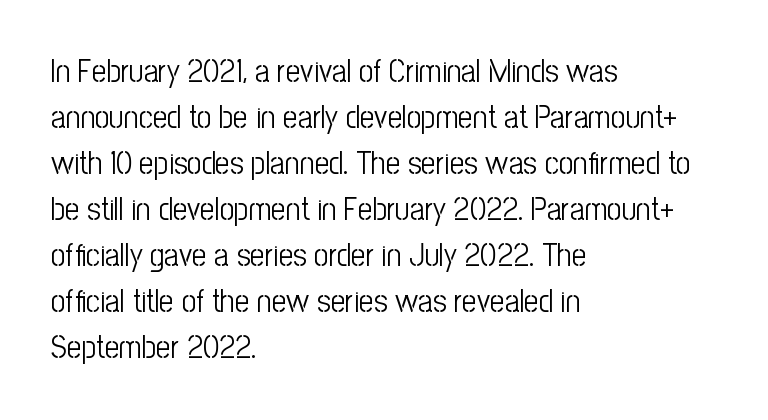
When letters stand straight like this, we call the style roman or upright. The cut favours lightness, reaching ordinary text weight at its darkest. Note the varied advance widths — an 'i' is clearly narrower than an 'm'. Caption: standard tracking, unaltered. Examine the stroke ends and you'll find no serifs. The space directly below the letters is spotless.
